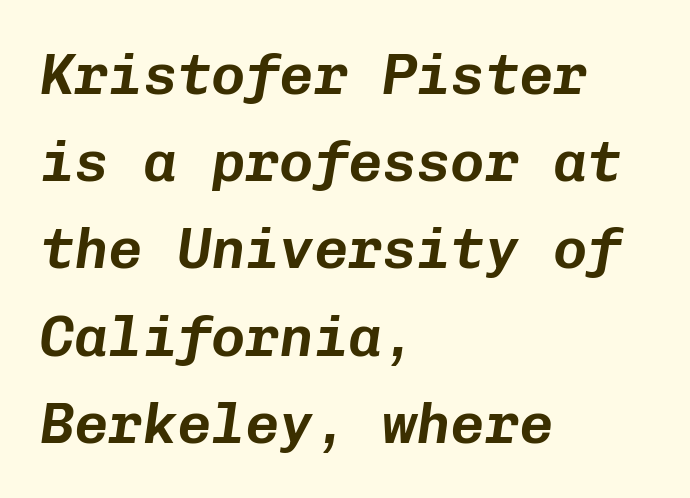
The image shows 57 px text type, italic (leaning right), monospaced; set left-aligned, normal line spacing (1.53x), normal letter spacing, not underlined; low stroke contrast and a medium x-height.
